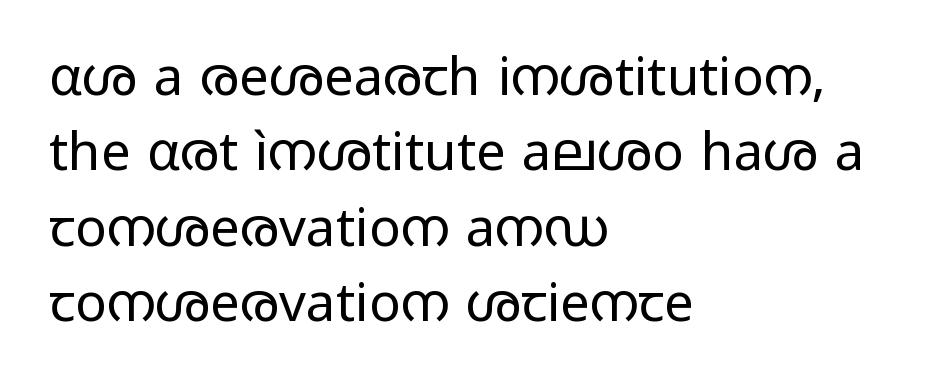
Visually the block forms a straight wall on the left and a jagged coastline on the right. Observe the ordinary spacing: letters are neighbours, not strangers. This is roman type, the default non-slanted kind. Regarding serifs, this sample does without them.
